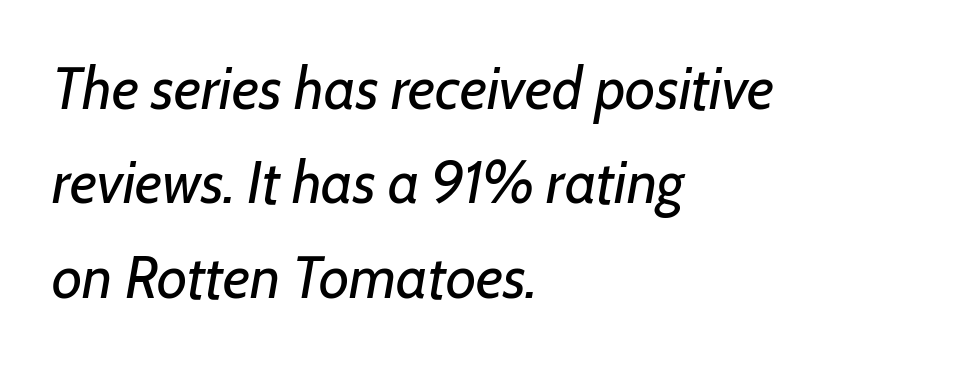
{"italic": "yes", "lean": "right", "slant_degrees": 7, "bold": "no", "weight": "regular", "width": "normal", "stroke_contrast": "low", "x_height": "medium", "monospaced": "no", "underline": "no", "align": "left", "line_spacing": "normal", "line_spacing_ratio": 1.6, "letter_spacing": "normal", "letter_spacing_em": 0.0, "glyph_px": 59}
